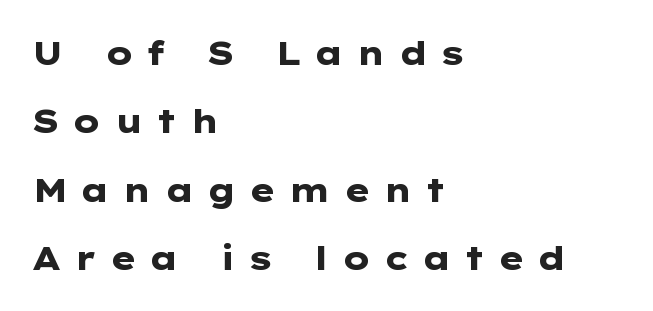
Unmarked baselines from the first word to the last. In terms of posture, this sample is upright. The type family on display is of the sans-serif kind. The text block is weighted toward the left margin, trailing off unevenly rightward. Notice the wide empty band between every row — that's loose leading. Caption: expanded tracking, letters set apart.
